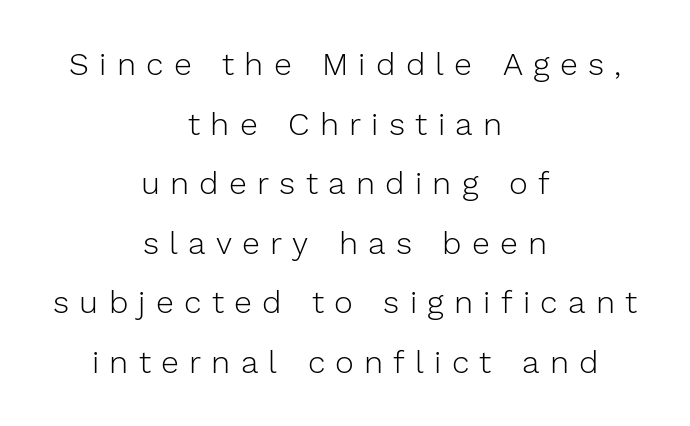
It's the straight-up-and-down kind of type. This rendering widens character spacing well past its baseline value. Notice how the passage keeps no hard edge, just a central spine. Nobody drew a line under any word here. Is this a fixed-width face? No — the glyphs have proportional, varying widths. The face used here is a sans, in the tradition of grotesques and geometrics.
